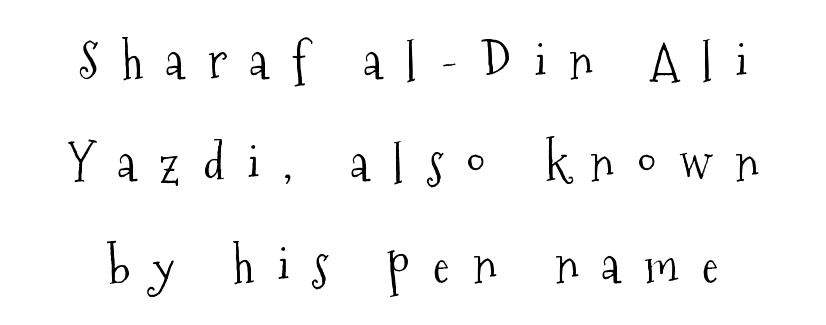
The image shows 49 px light, condensed serif type, upright; set loose line spacing (2.08x), unusually wide letter spacing (+0.48 em), not underlined; medium stroke contrast and a medium x-height.
